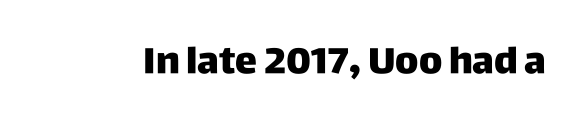
Q: Is the text bold? A: Yes.
Q: Is the text italic (slanted)? A: No, it is upright.
Q: Is the typeface a serif or a sans-serif typeface? A: Sans-serif.
Q: Is the text underlined? A: No.
Q: Is the spacing between letters normal or unusually wide? A: Normal.
Q: Width (condensed, normal, or wide)? A: Normal.
Q: Stroke contrast? A: Low.
Q: x-height? A: Large.
Q: Monospaced? A: No.
